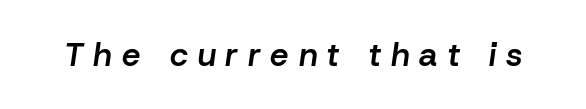
The image shows 33 px semibold type, italic (leaning right); set unusually wide letter spacing (+0.3 em), not underlined; low stroke contrast and a medium x-height.
